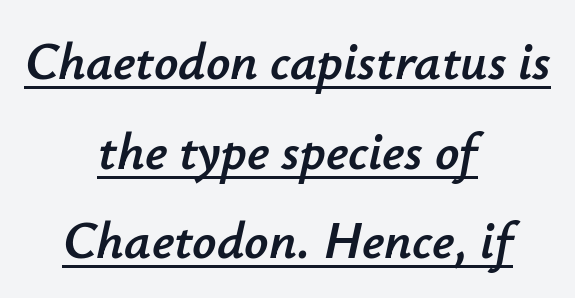
The image shows 53 px text type, italic (leaning right); set centered, normal line spacing (1.69x), normal letter spacing, underlined; low stroke contrast and a small x-height.
